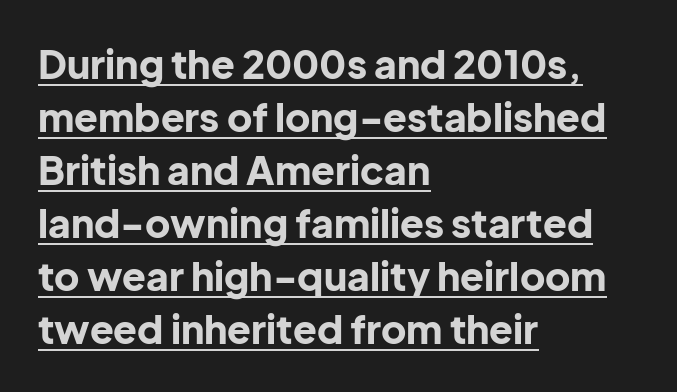
Q: Is the text bold? A: Yes.
Q: Is the text italic (slanted)? A: No, it is upright.
Q: Is the typeface a serif or a sans-serif typeface? A: Sans-serif.
Q: Is the text underlined? A: Yes.
Q: How is the paragraph aligned? A: Left-aligned.
Q: Is the spacing between letters normal or unusually wide? A: Normal.
Q: Is the spacing between lines tight, normal or loose? A: Normal.
Q: Width (condensed, normal, or wide)? A: Normal.
Q: Stroke contrast? A: Low.
Q: x-height? A: Medium.
Q: Monospaced? A: No.
